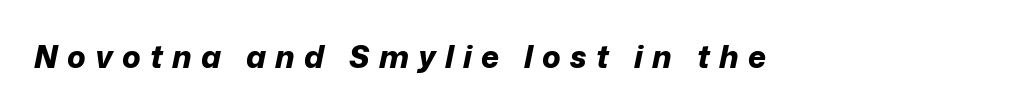
{"italic": "yes", "lean": "right", "slant_degrees": 12, "bold": "yes", "weight": "bold", "width": "normal", "stroke_contrast": "low", "x_height": "medium", "monospaced": "no", "underline": "no", "letter_spacing": "wide", "letter_spacing_em": 0.3, "glyph_px": 31}
